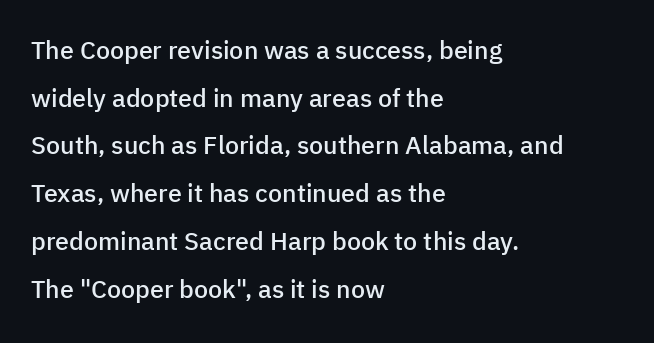
The image shows 25 px text type, upright; set left-aligned, loose line spacing (1.91x), normal letter spacing, not underlined.
